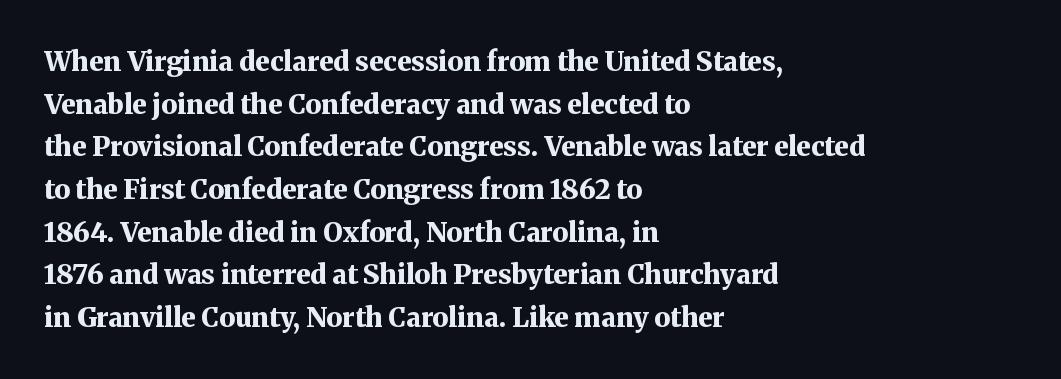
The image shows 27 px bold type, upright; set left-aligned, normal line spacing (1.58x), normal letter spacing, not underlined.
